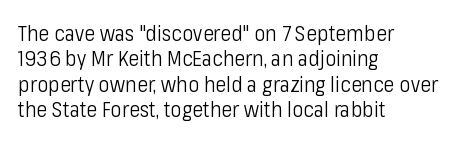
The image shows 21 px text type, upright; set left-aligned, line spacing 1.21x, normal letter spacing, not underlined.
